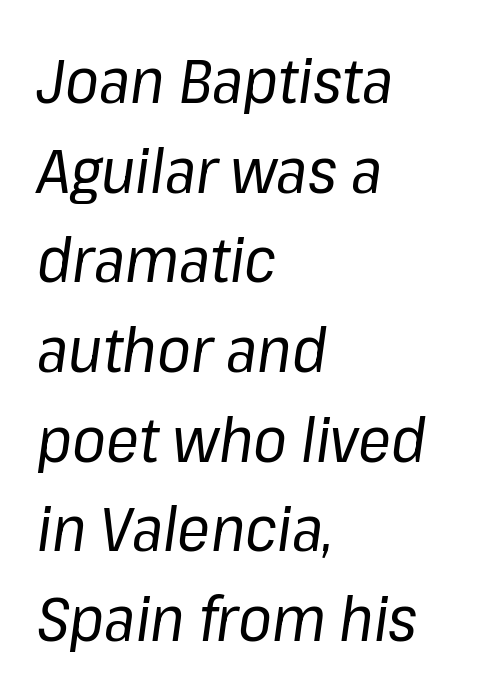
The image shows 61 px regular-weight type, italic (leaning right); set left-aligned, normal line spacing (1.47x), normal letter spacing, not underlined; low stroke contrast and a medium x-height.
